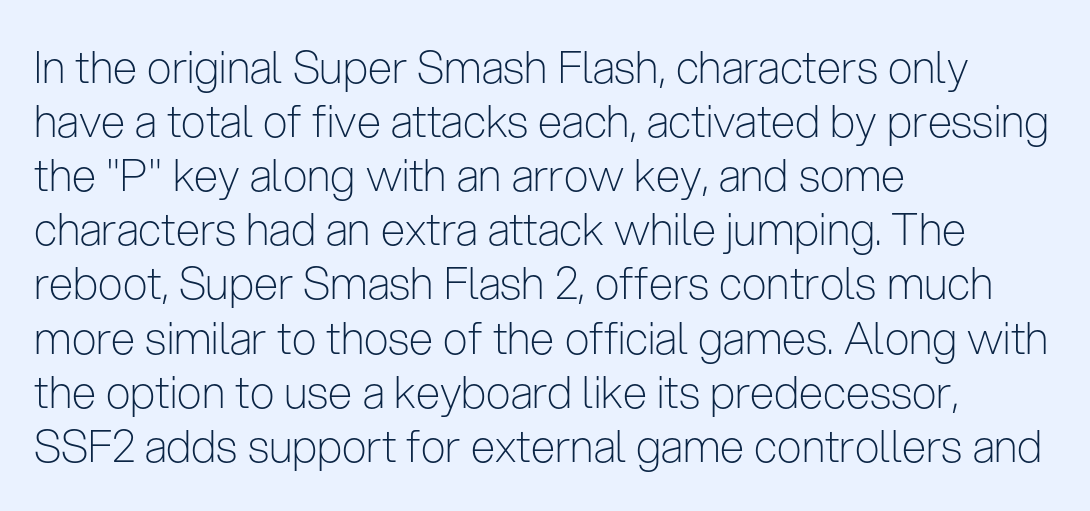
{"serif": "no", "italic": "no", "bold": "no", "weight": "light", "width": "condensed", "stroke_contrast": "low", "x_height": "medium", "monospaced": "no", "underline": "no", "align": "left", "line_spacing_ratio": 1.23, "letter_spacing": "normal", "letter_spacing_em": 0.0, "glyph_px": 44}
